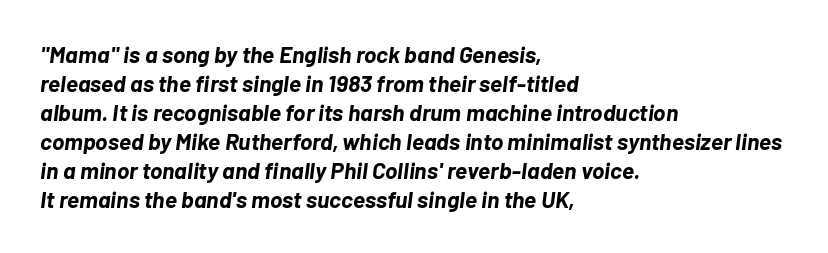
Q: Is the text bold? A: Yes.
Q: Is the text italic (slanted)? A: Yes, it leans right by about 7 degrees.
Q: Is the text underlined? A: No.
Q: How is the paragraph aligned? A: Left-aligned.
Q: Is the spacing between letters normal or unusually wide? A: Normal.
Q: Is the spacing between lines tight, normal or loose? A: Normal.
